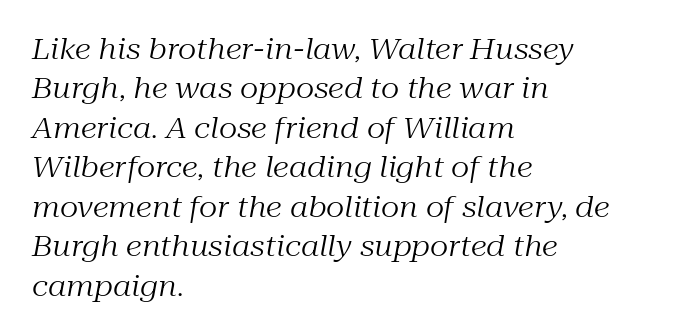
Does the type have serifs? Yes, each stem ends in a small foot. Anything drawn beneath the words? Only blank space. Baseline-to-baseline distance is the conventional proportion of letter height. Short and long lines alike share a common starting point at left.
